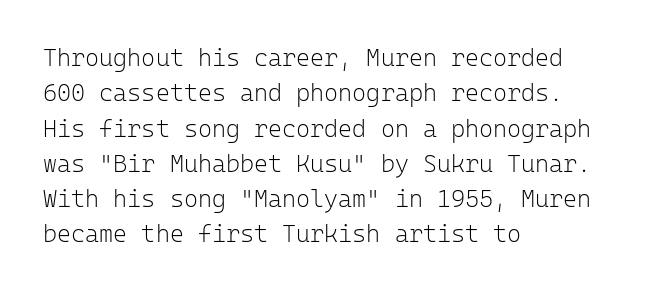
Q: Is the text bold? A: No.
Q: Is the text italic (slanted)? A: No, it is upright.
Q: Is the text underlined? A: No.
Q: How is the paragraph aligned? A: Left-aligned.
Q: Is the spacing between letters normal or unusually wide? A: Normal.
Q: Is the spacing between lines tight, normal or loose? A: Normal.
